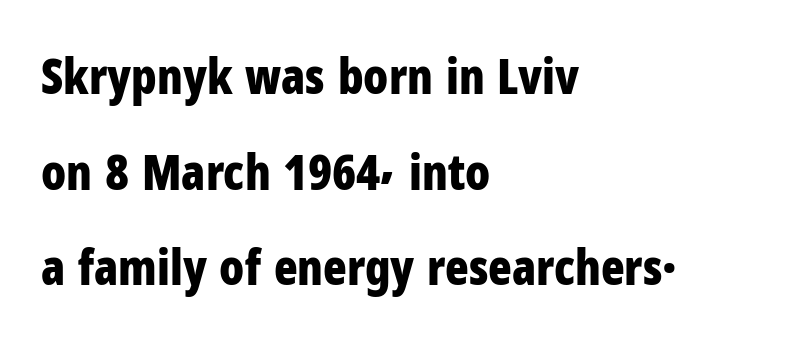
Q: Is the text bold? A: Yes.
Q: Is the text italic (slanted)? A: No, it is upright.
Q: Is the typeface a serif or a sans-serif typeface? A: Sans-serif.
Q: Is the text underlined? A: No.
Q: How is the paragraph aligned? A: Left-aligned.
Q: Is the spacing between letters normal or unusually wide? A: Normal.
Q: Is the spacing between lines tight, normal or loose? A: Loose.
Q: Width (condensed, normal, or wide)? A: Condensed.
Q: Stroke contrast? A: Low.
Q: x-height? A: Medium.
Q: Monospaced? A: No.
